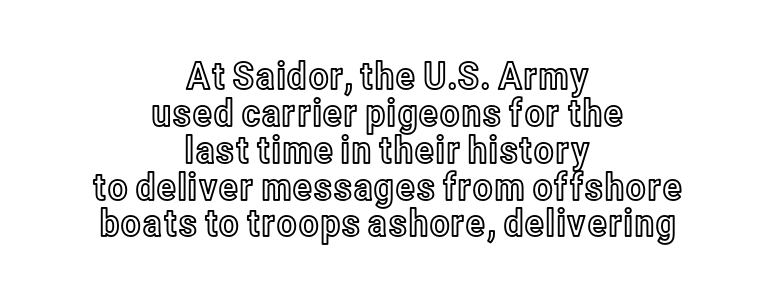
Q: Is the text italic (slanted)? A: No, it is upright.
Q: Is the text underlined? A: No.
Q: How is the paragraph aligned? A: Centered.
Q: Is the spacing between letters normal or unusually wide? A: Normal.
Q: Is the spacing between lines tight, normal or loose? A: Tight.
Q: Width (condensed, normal, or wide)? A: Condensed.
Q: x-height? A: Medium.
Q: Monospaced? A: No.
